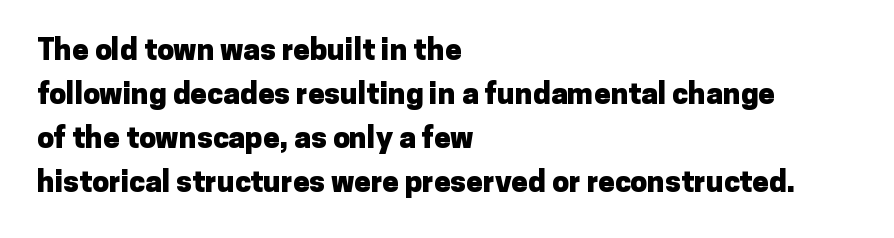
The image shows 30 px heavy sans-serif type, upright; set left-aligned, normal line spacing (1.47x), normal letter spacing, not underlined; low stroke contrast and a medium x-height.
